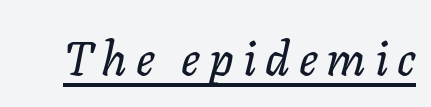
{"italic": "yes", "lean": "right", "slant_degrees": 11, "width": "normal", "stroke_contrast": "low", "x_height": "medium", "monospaced": "no", "underline": "yes", "glyph_px": 47}
